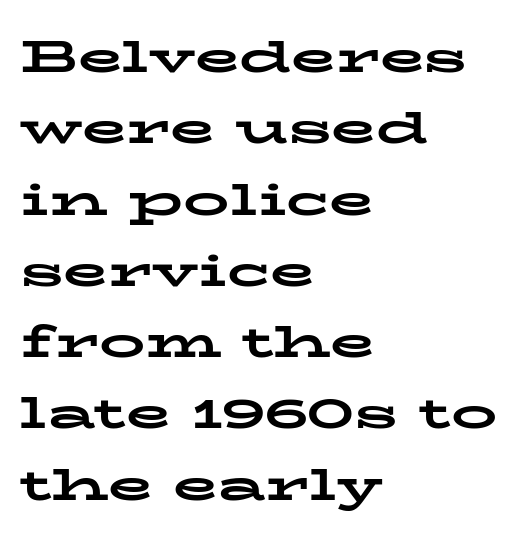
Q: Is the text bold? A: Yes.
Q: Is the text italic (slanted)? A: No, it is upright.
Q: Is the typeface a serif or a sans-serif typeface? A: Serif.
Q: Is the text underlined? A: No.
Q: How is the paragraph aligned? A: Left-aligned.
Q: Is the spacing between letters normal or unusually wide? A: Normal.
Q: Is the spacing between lines tight, normal or loose? A: Normal.
Q: Width (condensed, normal, or wide)? A: Wide.
Q: Stroke contrast? A: Low.
Q: x-height? A: Medium.
Q: Monospaced? A: No.
